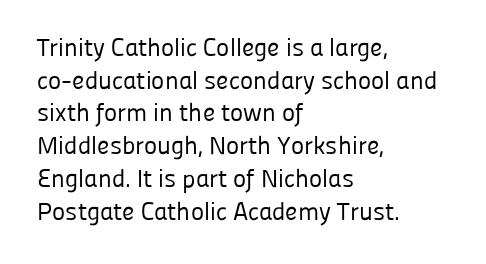
Q: Is the text bold? A: No.
Q: Is the text italic (slanted)? A: No, it is upright.
Q: Is the text underlined? A: No.
Q: How is the paragraph aligned? A: Left-aligned.
Q: Is the spacing between letters normal or unusually wide? A: Normal.
Q: Is the spacing between lines tight, normal or loose? A: Normal.
